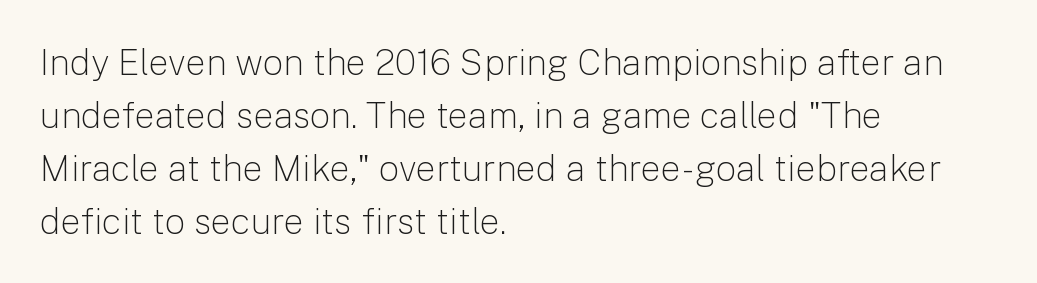
Nothing unusual about the tracking: characters are spaced as the font intends. This sample uses an upright cut, with every glyph sitting square on the baseline. The weight tops out at a normal text grade. Quick note: interline space is typical. These lines are rendered in a variable-pitch font.
